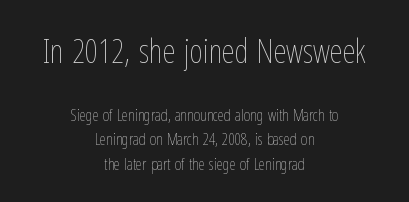
The image shows 33 px thin, condensed type, upright; set centered, normal line spacing (1.51x), normal letter spacing, not underlined; the first (top) block is 2.06x larger; low stroke contrast and a medium x-height.
